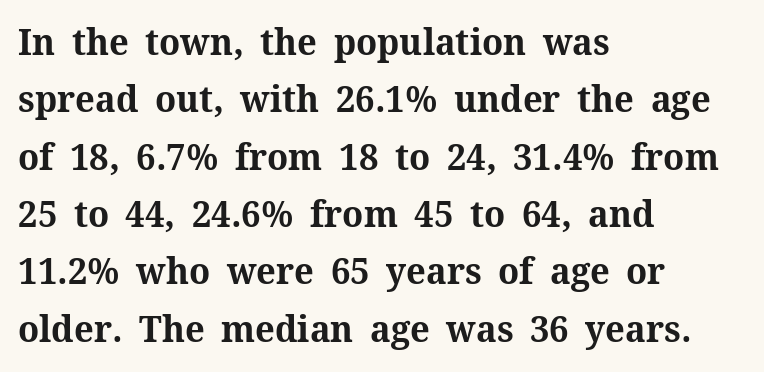
{"serif": "yes", "italic": "no", "bold": "yes", "weight": "bold", "width": "normal", "stroke_contrast": "medium", "x_height": "medium", "monospaced": "no", "underline": "no", "align": "left", "line_spacing": "normal", "line_spacing_ratio": 1.55, "letter_spacing": "normal", "letter_spacing_em": 0.0, "glyph_px": 37}
